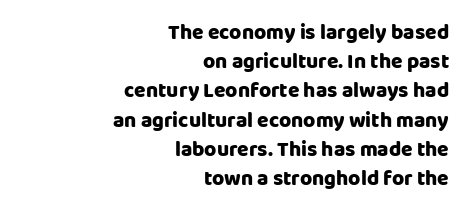
Thick stems and heavy bowls — unmistakably bold. Honestly, the row spacing looks completely unremarkable. This is the regular roman posture of the typeface. The zone under the glyphs is completely vacant.
